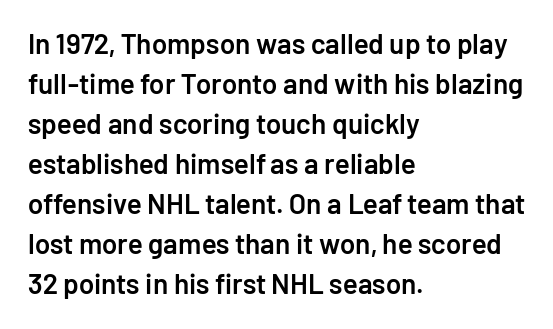
The face used here is proportionally spaced, like ordinary book or web type. Honestly, the letter spacing is just normal — you wouldn't notice it. Has an underline been added? It has not. The face used here is a sans, in the tradition of grotesques and geometrics.
